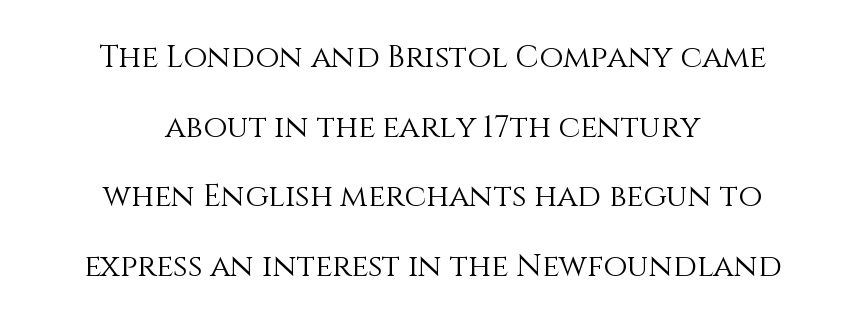
{"italic": "no", "bold": "no", "weight": "light", "width": "normal", "stroke_contrast": "medium", "x_height": "large", "monospaced": "no", "underline": "no", "align": "center", "line_spacing": "loose", "line_spacing_ratio": 2.25, "letter_spacing": "normal", "letter_spacing_em": 0.0, "glyph_px": 31}
